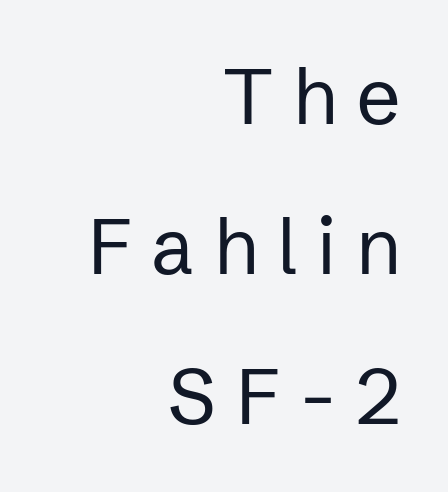
Q: Is the text bold? A: No.
Q: Is the text italic (slanted)? A: No, it is upright.
Q: Is the typeface a serif or a sans-serif typeface? A: Sans-serif.
Q: Is the text underlined? A: No.
Q: How is the paragraph aligned? A: Right-aligned.
Q: Is the spacing between letters normal or unusually wide? A: Unusually wide.
Q: Is the spacing between lines tight, normal or loose? A: Loose.
Q: Width (condensed, normal, or wide)? A: Normal.
Q: Stroke contrast? A: Low.
Q: x-height? A: Medium.
Q: Monospaced? A: No.
